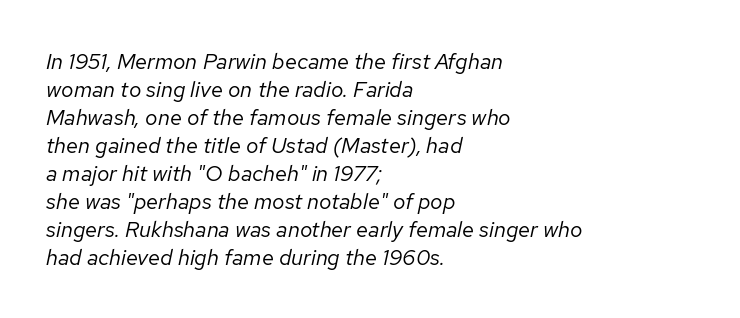
The image shows 22 px text type, italic (leaning right); set left-aligned, normal line spacing (1.27x), normal letter spacing, not underlined.
